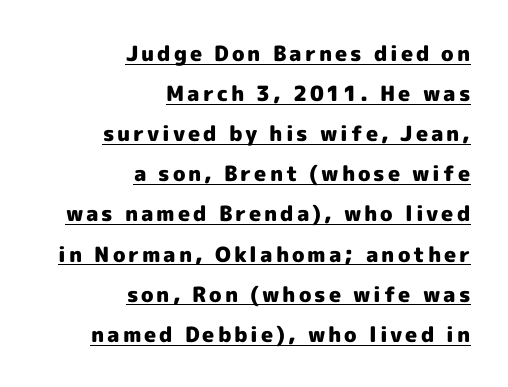
The image shows 21 px bold type, upright; set right-aligned, loose line spacing (1.91x), underlined.
